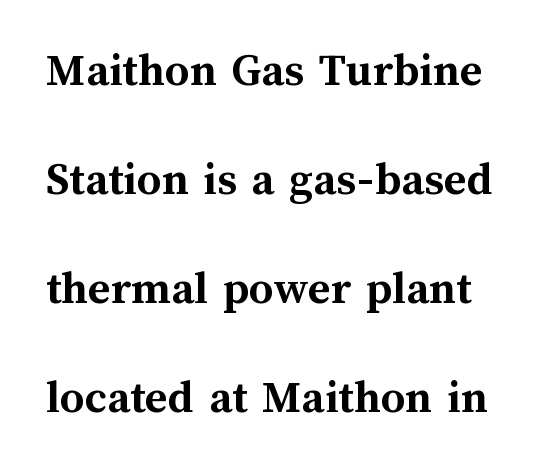
Here the designer chose a conventional face with non-uniform glyph widths. Every letter is thick-stroked: bold, no question. You could fit nearly another row in the gap between these rows. This sample uses plain, unmodified letter spacing. This sample uses an upright cut, with every glyph sitting square on the baseline. Type without underlining.
